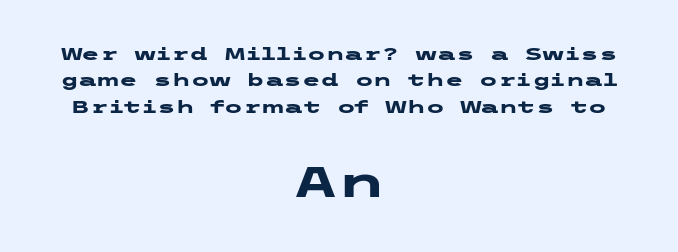
Reading top to bottom, the characters get bigger at the block break. Each line is balanced around a shared central axis. Every letter is thick-stroked: bold, no question. Examine the stroke ends and you'll find no serifs.
